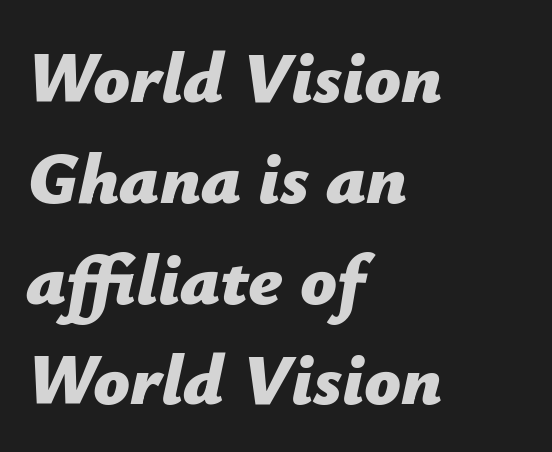
The image shows 72 px bold type, italic (leaning right); set left-aligned, normal line spacing (1.4x), normal letter spacing, not underlined; low stroke contrast and a medium x-height.
